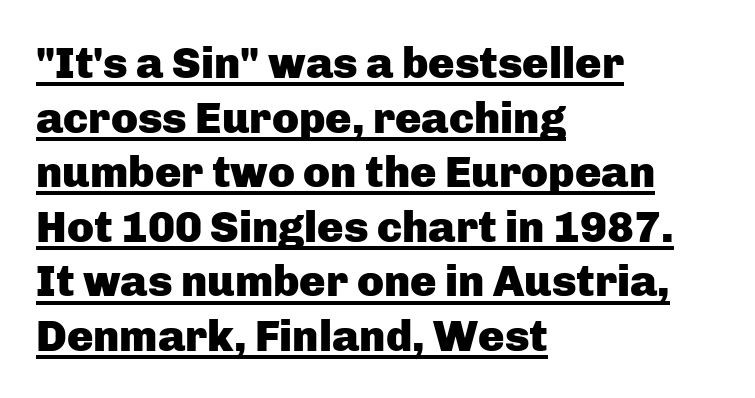
Q: Is the text bold? A: Yes.
Q: Is the text italic (slanted)? A: No, it is upright.
Q: Is the typeface a serif or a sans-serif typeface? A: Sans-serif.
Q: Is the text underlined? A: Yes.
Q: How is the paragraph aligned? A: Left-aligned.
Q: Is the spacing between letters normal or unusually wide? A: Normal.
Q: Width (condensed, normal, or wide)? A: Normal.
Q: Stroke contrast? A: Low.
Q: x-height? A: Medium.
Q: Monospaced? A: No.
